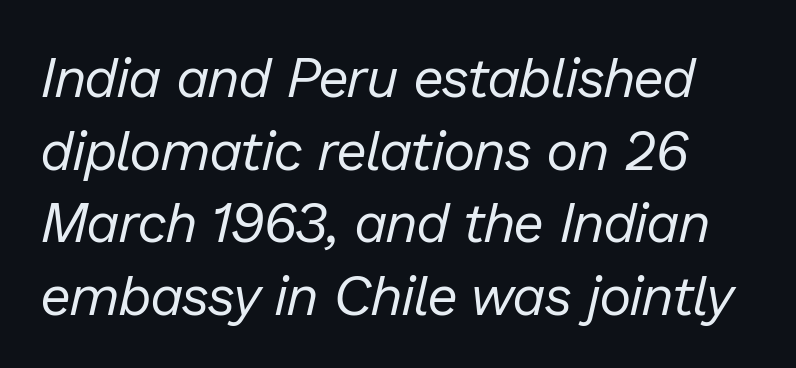
The image shows 55 px regular-weight type, italic (leaning right); set normal line spacing (1.32x), normal letter spacing, not underlined; low stroke contrast and a medium x-height.
